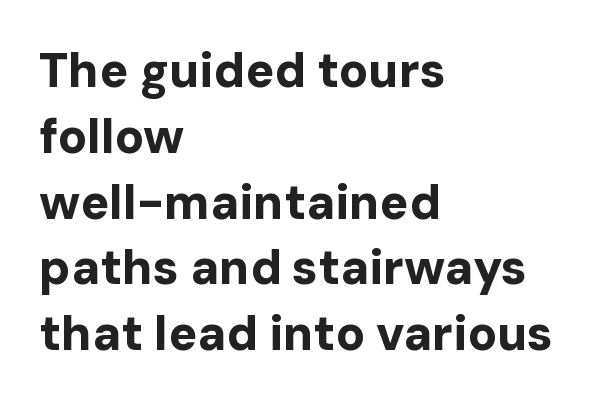
The image shows 48 px bold sans-serif type, upright; set left-aligned, normal line spacing (1.37x), normal letter spacing, not underlined; low stroke contrast and a medium x-height.
